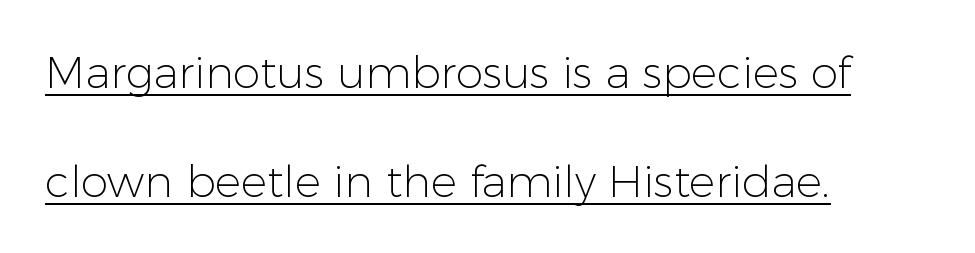
Stroke mass is kept to a normal reading level or below. Proportional: the letters do not fall into vertical columns. The tracking reads as untouched default to a designer's eye. Is there an underline? Yes — a line sits under the letters.
